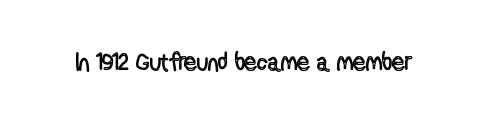
Q: Is the text italic (slanted)? A: No, it is upright.
Q: Is the text underlined? A: No.
Q: Is the spacing between letters normal or unusually wide? A: Normal.
